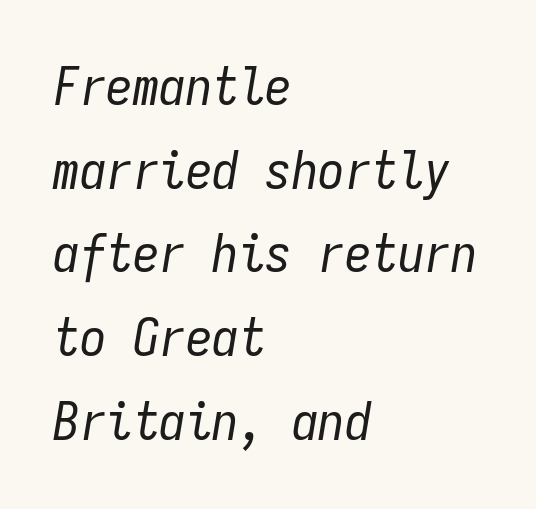
{"italic": "yes", "lean": "right", "slant_degrees": 9, "bold": "no", "weight": "regular", "width": "condensed", "stroke_contrast": "low", "x_height": "medium", "monospaced": "yes", "underline": "no", "align": "left", "line_spacing": "normal", "line_spacing_ratio": 1.58, "letter_spacing": "normal", "letter_spacing_em": 0.0, "glyph_px": 53}
